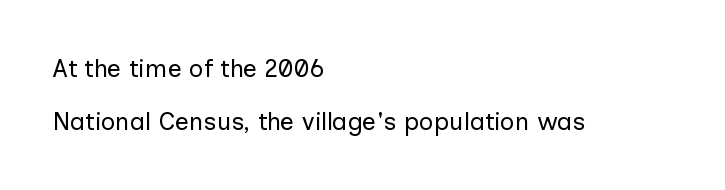
Q: Is the text bold? A: No.
Q: Is the text italic (slanted)? A: No, it is upright.
Q: Is the text underlined? A: No.
Q: How is the paragraph aligned? A: Left-aligned.
Q: Is the spacing between letters normal or unusually wide? A: Normal.
Q: Is the spacing between lines tight, normal or loose? A: Loose.
